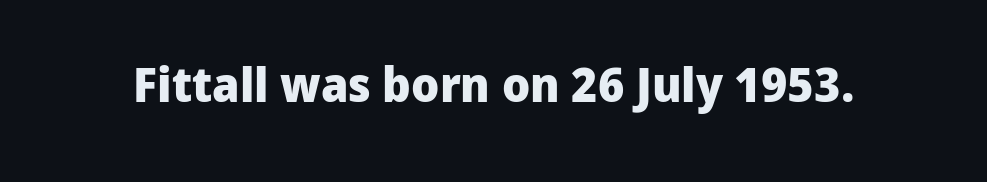
Q: Is the text bold? A: Yes.
Q: Is the text italic (slanted)? A: No, it is upright.
Q: Is the typeface a serif or a sans-serif typeface? A: Sans-serif.
Q: Is the text underlined? A: No.
Q: Is the spacing between letters normal or unusually wide? A: Normal.
Q: Width (condensed, normal, or wide)? A: Normal.
Q: Stroke contrast? A: Low.
Q: x-height? A: Medium.
Q: Monospaced? A: No.
